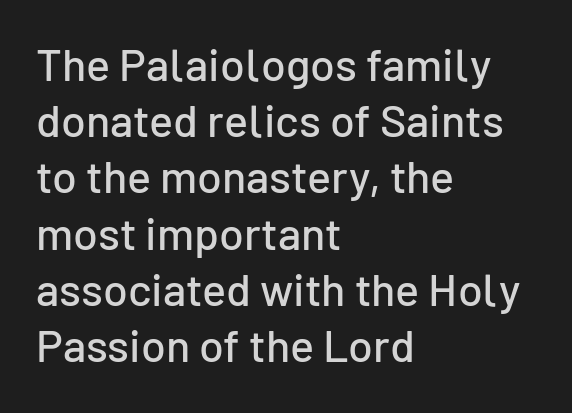
Q: Is the text italic (slanted)? A: No, it is upright.
Q: Is the typeface a serif or a sans-serif typeface? A: Sans-serif.
Q: Is the text underlined? A: No.
Q: How is the paragraph aligned? A: Left-aligned.
Q: Is the spacing between letters normal or unusually wide? A: Normal.
Q: Is the spacing between lines tight, normal or loose? A: Normal.
Q: Width (condensed, normal, or wide)? A: Normal.
Q: Stroke contrast? A: Low.
Q: x-height? A: Medium.
Q: Monospaced? A: No.
